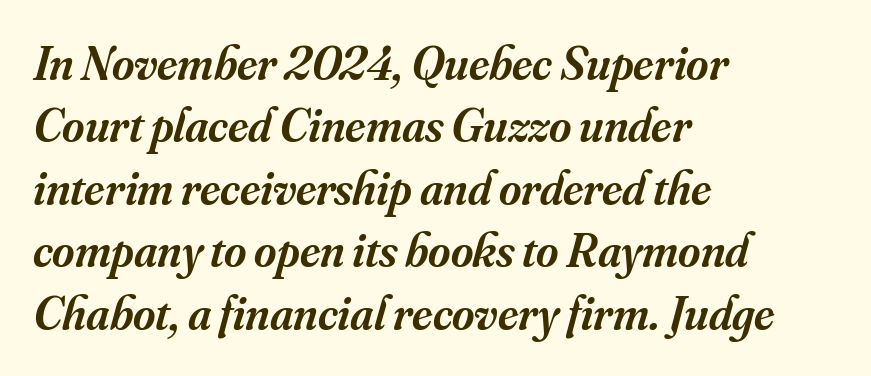
{"serif": "yes", "italic": "yes", "lean": "right", "slant_degrees": 16, "bold": "semi", "weight": "semibold", "width": "normal", "stroke_contrast": "medium", "x_height": "small", "monospaced": "no", "underline": "no", "align": "left", "line_spacing": "normal", "line_spacing_ratio": 1.3, "letter_spacing": "normal", "letter_spacing_em": 0.0, "glyph_px": 48}
